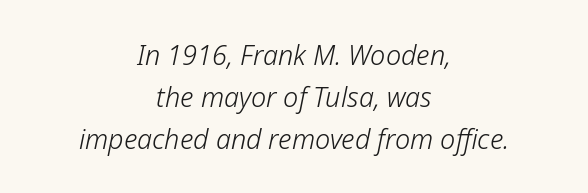
The image shows 27 px text type, italic (leaning right); set centered, normal line spacing (1.55x), normal letter spacing, not underlined.
